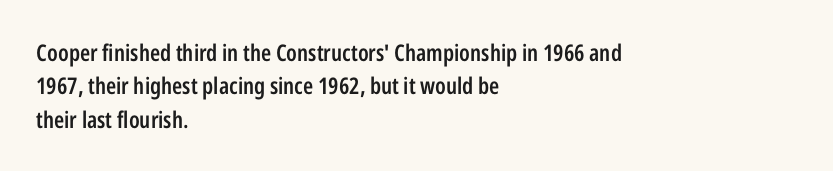
The image shows 23 px text type, upright; set left-aligned, normal line spacing (1.45x), normal letter spacing, not underlined.
